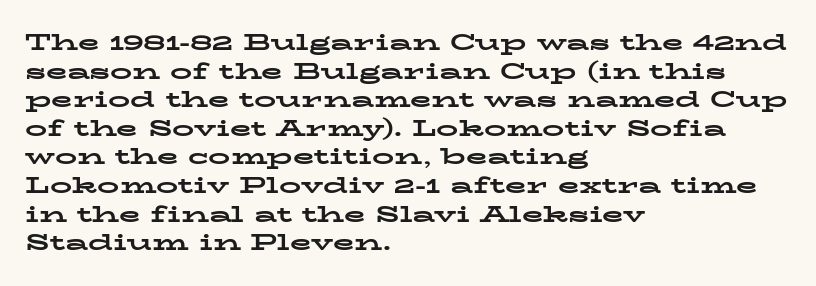
Q: Is the text bold? A: Yes.
Q: Is the text italic (slanted)? A: No, it is upright.
Q: Is the text underlined? A: No.
Q: How is the paragraph aligned? A: Left-aligned.
Q: Is the spacing between letters normal or unusually wide? A: Normal.
Q: Is the spacing between lines tight, normal or loose? A: Normal.
